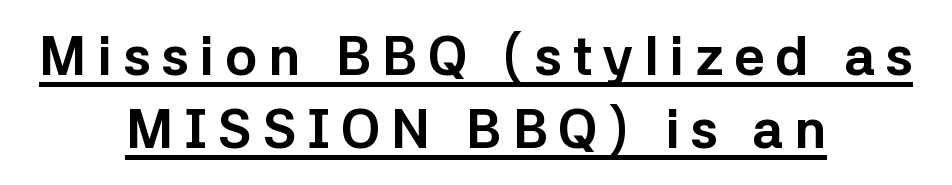
Q: Is the text bold? A: Yes.
Q: Is the text italic (slanted)? A: No, it is upright.
Q: Is the typeface a serif or a sans-serif typeface? A: Sans-serif.
Q: Is the text underlined? A: Yes.
Q: How is the paragraph aligned? A: Centered.
Q: Is the spacing between letters normal or unusually wide? A: Unusually wide.
Q: Is the spacing between lines tight, normal or loose? A: Normal.
Q: Width (condensed, normal, or wide)? A: Normal.
Q: Stroke contrast? A: Low.
Q: x-height? A: Medium.
Q: Monospaced? A: No.
